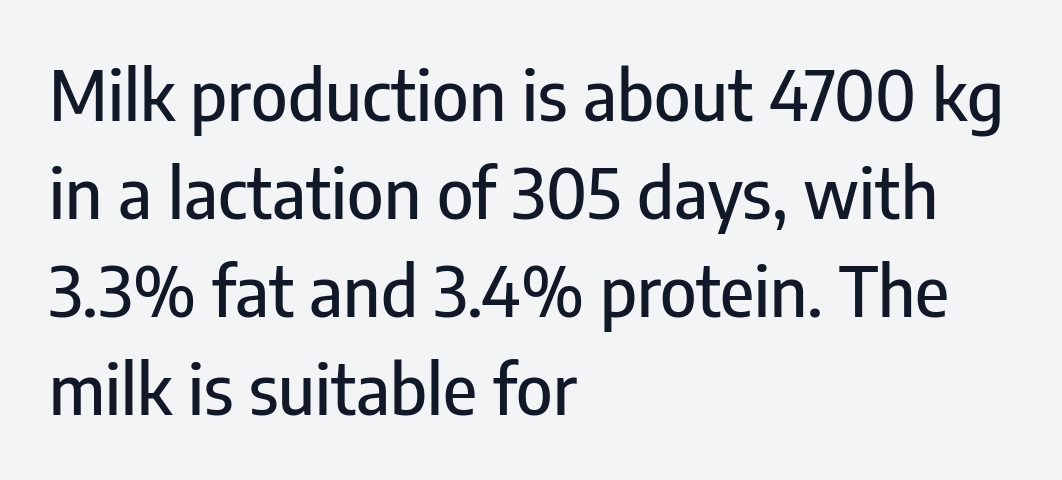
This rendering features lettering with no underline. Posture: vertical. Here the glyphs are tracked normally, forming tight word shapes. Layout note: lines flush left.
